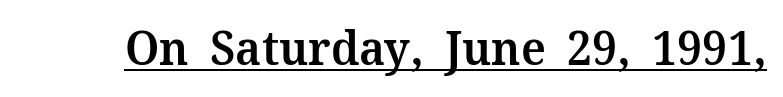
Q: Is the text bold? A: Semi-bold.
Q: Is the text italic (slanted)? A: No, it is upright.
Q: Is the typeface a serif or a sans-serif typeface? A: Serif.
Q: Is the text underlined? A: Yes.
Q: Is the spacing between letters normal or unusually wide? A: Normal.
Q: Width (condensed, normal, or wide)? A: Normal.
Q: Stroke contrast? A: Medium.
Q: x-height? A: Medium.
Q: Monospaced? A: No.
